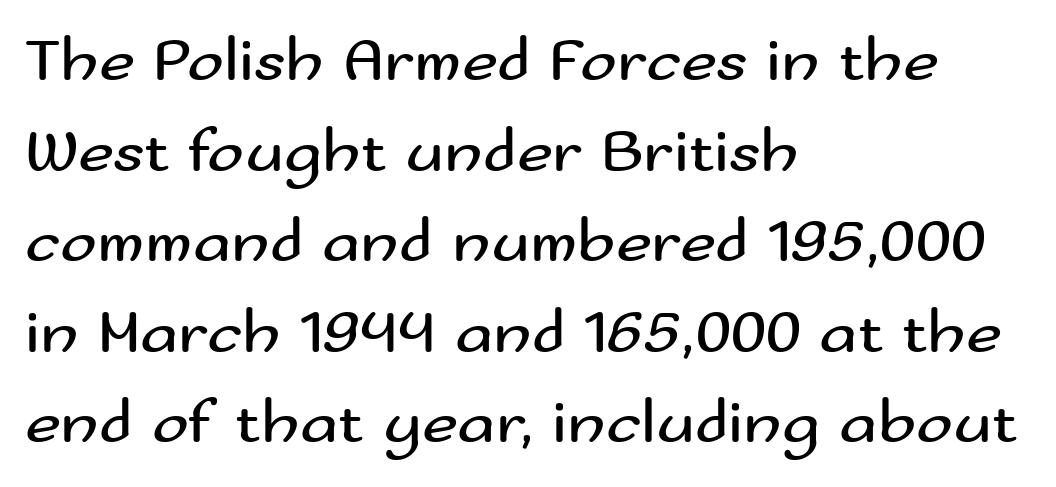
{"serif": "no", "italic": "no", "bold": "no", "weight": "regular", "width": "wide", "stroke_contrast": "medium", "x_height": "small", "monospaced": "no", "underline": "no", "align": "left", "line_spacing": "normal", "line_spacing_ratio": 1.46, "letter_spacing": "normal", "letter_spacing_em": 0.0, "glyph_px": 62}
